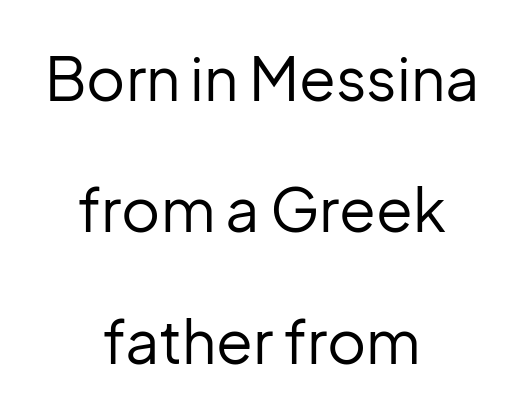
The passage is arranged like a title page — every line centered. The passage shown is not underscored anywhere. Proportional: the letters do not fall into vertical columns. Students, observe: this is what heavily led, spacious text looks like.
